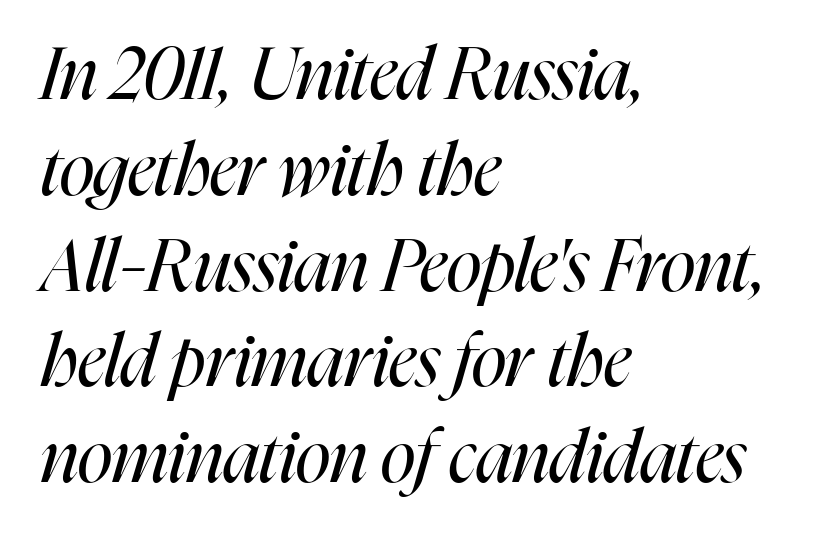
Observe the lean: these are italic letterforms. Rows of type keep a routine distance in the vertical direction. Students, note that the glyphs here touch the page at normal intervals. This reads as an unemphasized weight, regular at the heaviest. Underline: absent. Think of a printed novel: that variable character pitch is what you see here.
